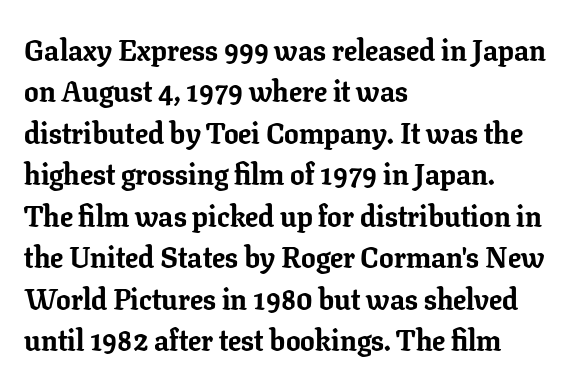
When letters stand straight like this, we call the style roman or upright. I'd call this a serif setting — the letters wear small feet. Nothing unusual about the tracking: characters are spaced as the font intends. Here the designer chose a conventional face with non-uniform glyph widths. This block has exactly the height ordinary leading produces.
